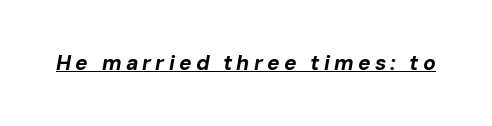
{"italic": "yes", "lean": "right", "slant_degrees": 10, "bold": "yes", "underline": "yes", "letter_spacing": "wide", "letter_spacing_em": 0.2, "glyph_px": 21}
